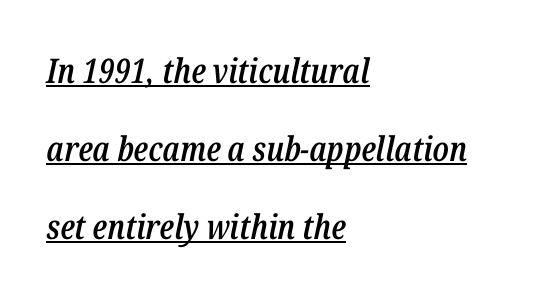
{"italic": "yes", "lean": "right", "slant_degrees": 12, "bold": "semi", "weight": "semibold", "width": "condensed", "stroke_contrast": "low", "x_height": "medium", "monospaced": "no", "underline": "yes", "align": "left", "line_spacing": "loose", "line_spacing_ratio": 2.29, "letter_spacing": "normal", "letter_spacing_em": 0.0, "glyph_px": 34}
